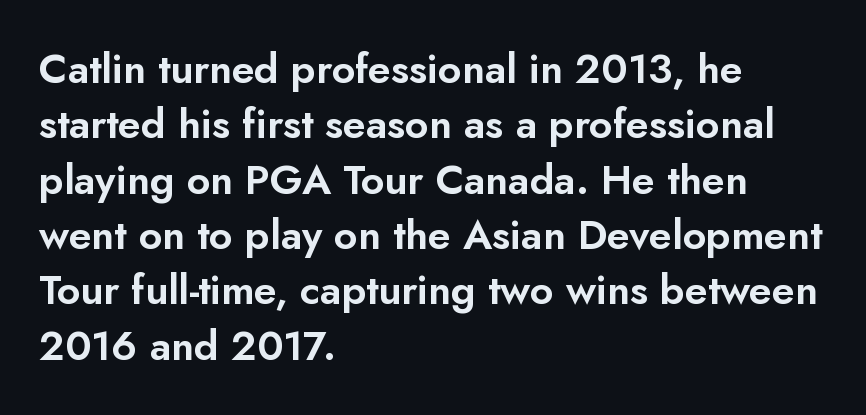
Q: Is the text italic (slanted)? A: No, it is upright.
Q: Is the typeface a serif or a sans-serif typeface? A: Sans-serif.
Q: Is the text underlined? A: No.
Q: How is the paragraph aligned? A: Left-aligned.
Q: Is the spacing between letters normal or unusually wide? A: Normal.
Q: Is the spacing between lines tight, normal or loose? A: Normal.
Q: Width (condensed, normal, or wide)? A: Normal.
Q: Stroke contrast? A: Low.
Q: x-height? A: Small.
Q: Monospaced? A: No.
